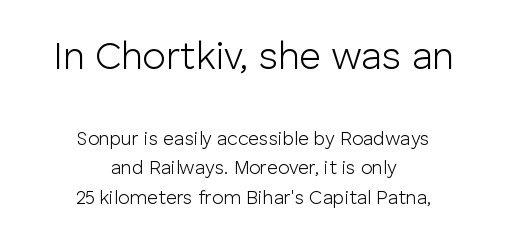
The image shows 38 px light sans-serif type, upright; set centered, normal line spacing (1.56x), normal letter spacing, not underlined; the first (top) block is 2.0x larger; low stroke contrast and a medium x-height.
